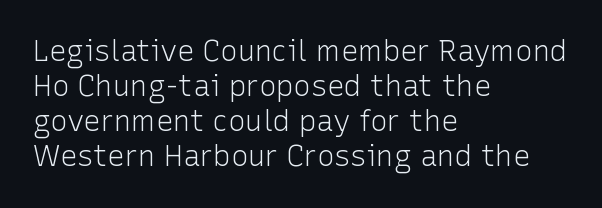
Only glyphs here, with clear space below each row. The typesetter chose a ragged-right arrangement here. This sample has the flowing, uneven cadence of proportional lettering. This sample uses plain, unmodified letter spacing.
